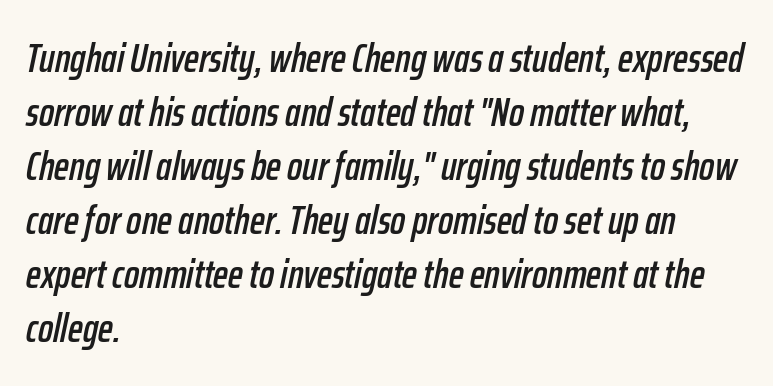
Visually the block forms a straight wall on the left and a jagged coastline on the right. Short note: letters normally spaced. Proportional: the letters do not fall into vertical columns. Normally led — the rows are evenly, conventionally spaced. Letters rest on an invisible, unmarked baseline. The lettering tilts uniformly, giving the passage an italic look.
